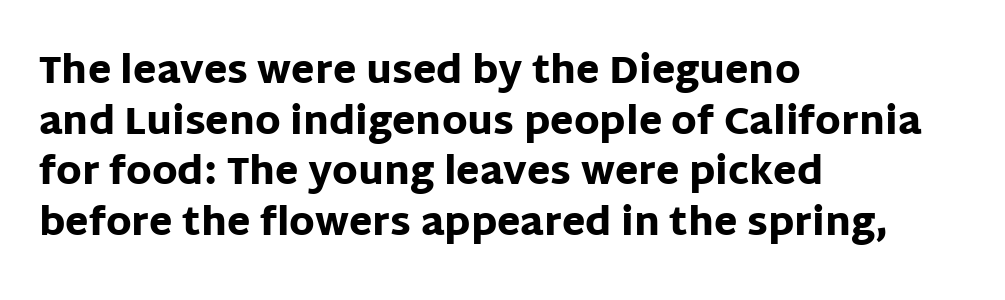
Q: Is the text bold? A: Yes.
Q: Is the text italic (slanted)? A: No, it is upright.
Q: Is the typeface a serif or a sans-serif typeface? A: Sans-serif.
Q: Is the text underlined? A: No.
Q: How is the paragraph aligned? A: Left-aligned.
Q: Is the spacing between letters normal or unusually wide? A: Normal.
Q: Is the spacing between lines tight, normal or loose? A: Normal.
Q: Width (condensed, normal, or wide)? A: Normal.
Q: Stroke contrast? A: Low.
Q: x-height? A: Large.
Q: Monospaced? A: No.
